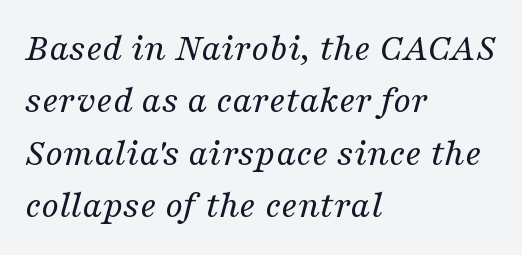
Q: Is the text bold? A: No.
Q: Is the text italic (slanted)? A: Yes, it leans right by about 16 degrees.
Q: Is the typeface a serif or a sans-serif typeface? A: Serif.
Q: Is the text underlined? A: No.
Q: How is the paragraph aligned? A: Left-aligned.
Q: Is the spacing between letters normal or unusually wide? A: Normal.
Q: Is the spacing between lines tight, normal or loose? A: Normal.
Q: Width (condensed, normal, or wide)? A: Normal.
Q: Stroke contrast? A: Medium.
Q: x-height? A: Medium.
Q: Monospaced? A: No.
